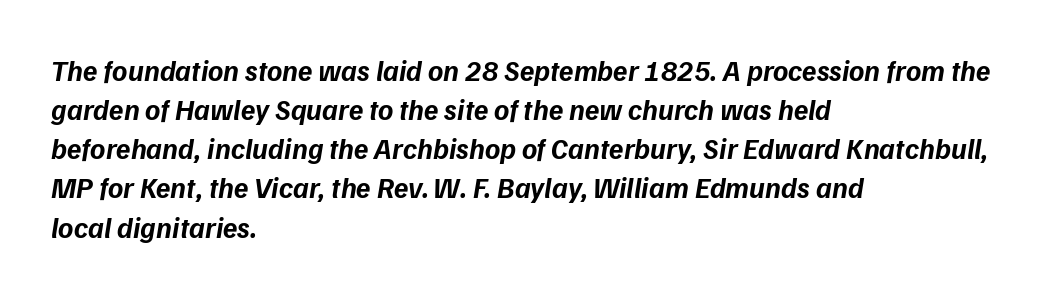
Compared with an ordinary text face, these strokes are far heavier — a full bold. Which margin do the lines hug? The left one — the right edge is uneven. Do the characters align in a grid? No, the font is proportional. Observe the absence of serifs on each vertical stroke in this sample. Glyph-to-glyph distance matches everyday printed text. Each row of text sits above clean, open space.
